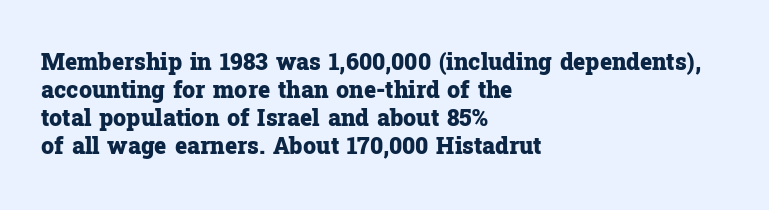
Q: Is the text bold? A: Yes.
Q: Is the text italic (slanted)? A: No, it is upright.
Q: Is the text underlined? A: No.
Q: How is the paragraph aligned? A: Left-aligned.
Q: Is the spacing between letters normal or unusually wide? A: Normal.
